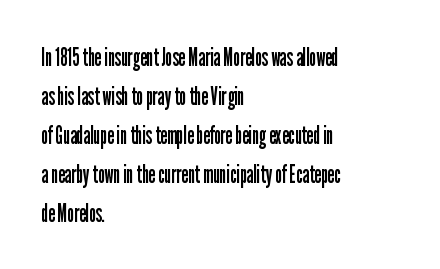
The image shows 25 px text type, upright; set left-aligned, normal line spacing (1.56x), normal letter spacing, not underlined.
